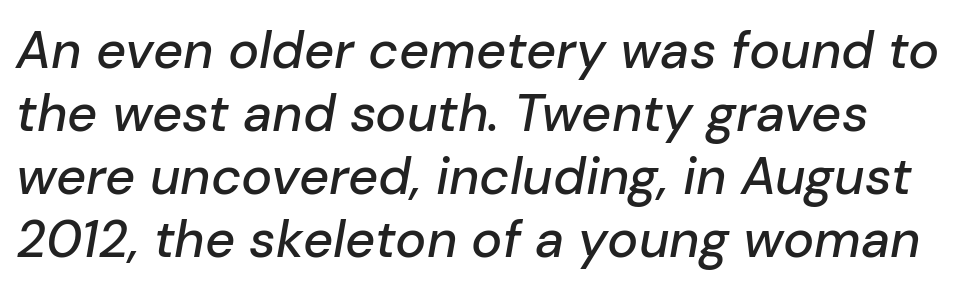
This sample has the flowing, uneven cadence of proportional lettering. Designer's note — italics engaged. Descenders are the only things crossing below the line. Between one letter and the next there's only the usual sliver of space.
